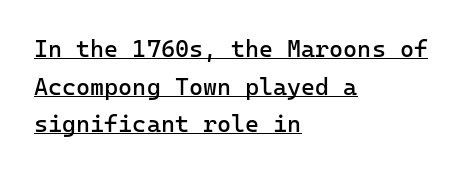
These lines stack with their left ends in a neat column. Italic: no, the glyphs are upright roman. Regular leading. The string is rendered with underlining switched on. The characters are drawn with everyday or finer stroke widths.
